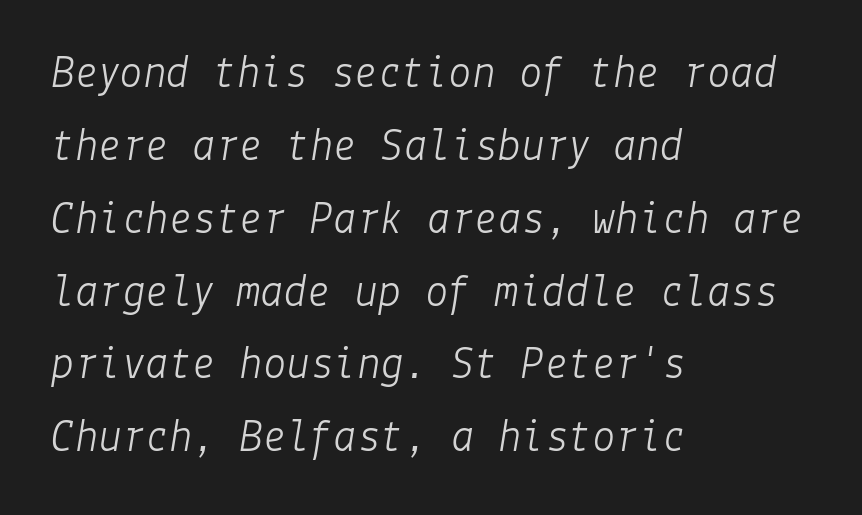
{"italic": "yes", "lean": "right", "slant_degrees": 9, "bold": "no", "weight": "light", "width": "normal", "stroke_contrast": "low", "x_height": "medium", "underline": "no", "align": "left", "line_spacing": "normal", "line_spacing_ratio": 1.55, "letter_spacing": "normal", "letter_spacing_em": 0.0, "glyph_px": 47}
